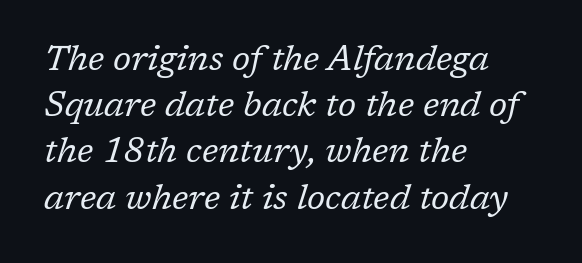
The image shows 35 px regular-weight serif type, italic (leaning right); set left-aligned, normal line spacing (1.32x), normal letter spacing, not underlined; low stroke contrast and a medium x-height.
